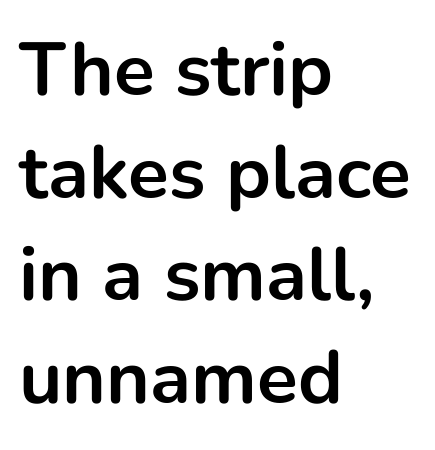
The image shows 75 px bold sans-serif type, upright; set left-aligned, normal line spacing (1.37x), normal letter spacing, not underlined; low stroke contrast and a medium x-height.
